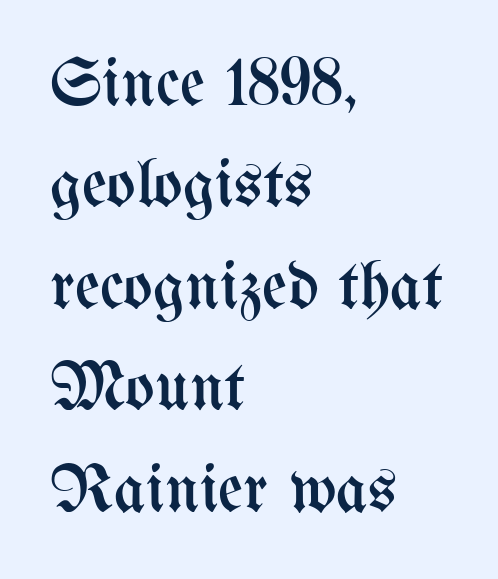
The image shows 69 px regular-weight, condensed type, upright; set left-aligned, normal line spacing (1.47x), normal letter spacing, not underlined; medium stroke contrast and a medium x-height.
